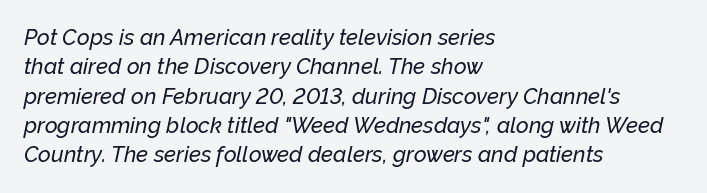
The image shows 22 px text type, italic (leaning right); set left-aligned, normal line spacing (1.33x), normal letter spacing, not underlined.
